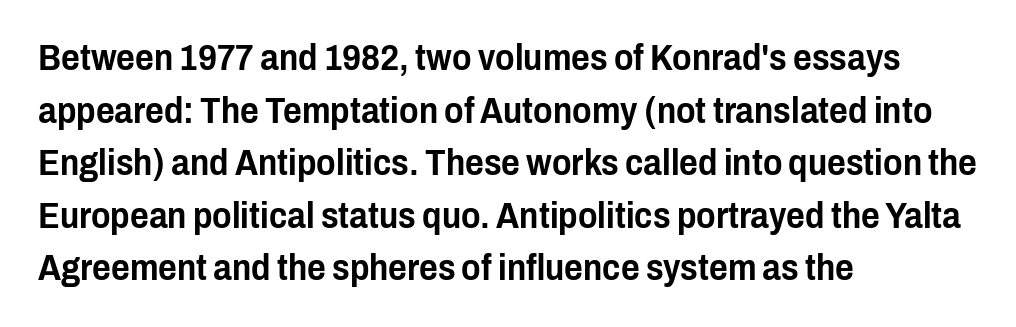
{"serif": "no", "italic": "no", "width": "condensed", "stroke_contrast": "low", "x_height": "medium", "monospaced": "no", "underline": "no", "align": "left", "line_spacing": "normal", "line_spacing_ratio": 1.46, "letter_spacing": "normal", "letter_spacing_em": 0.0, "glyph_px": 36}
